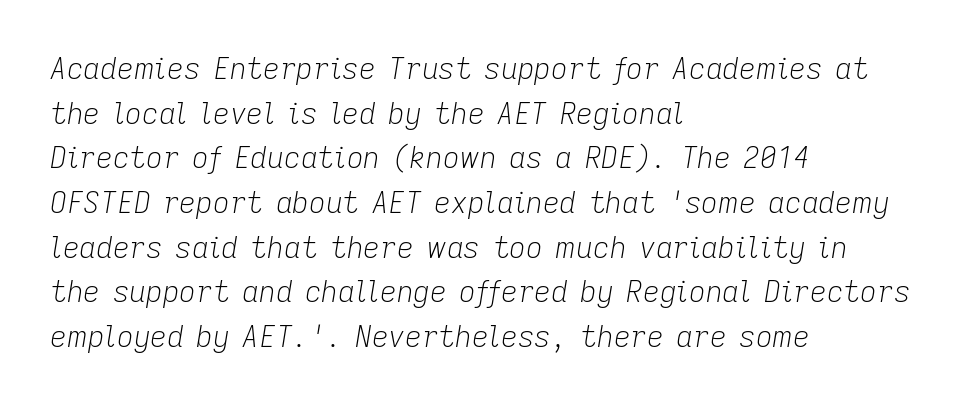
The image shows 29 px light type, italic (leaning right); set left-aligned, normal line spacing (1.54x), normal letter spacing, not underlined; low stroke contrast and a medium x-height.
